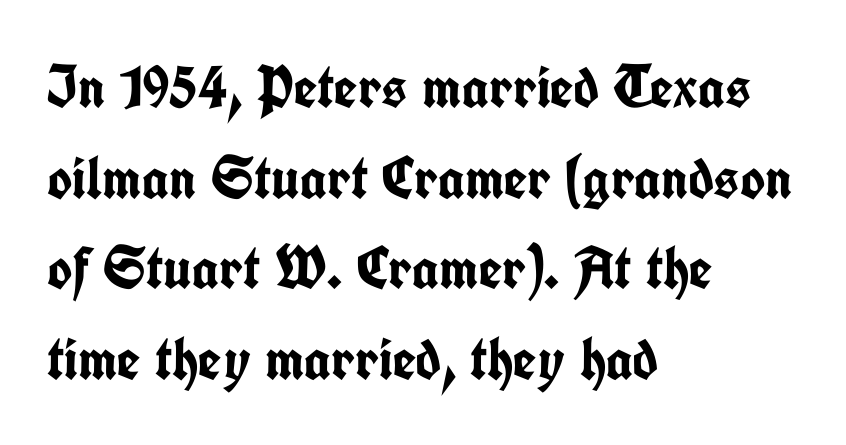
The image shows 60 px semibold, condensed sans-serif type, upright; set left-aligned, normal line spacing (1.51x), normal letter spacing, not underlined; low stroke contrast and a medium x-height.
